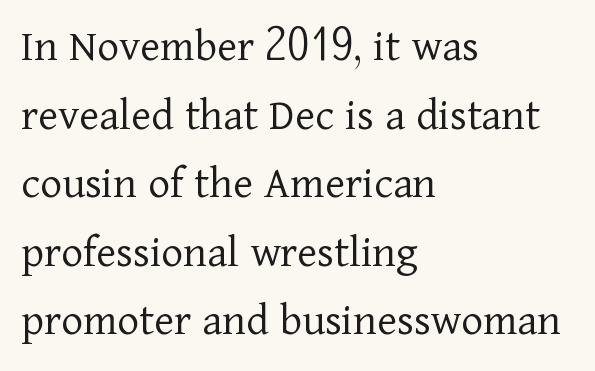
The image shows 47 px light serif type, upright; set left-aligned, normal line spacing (1.46x), normal letter spacing, not underlined; low stroke contrast and a medium x-height.
